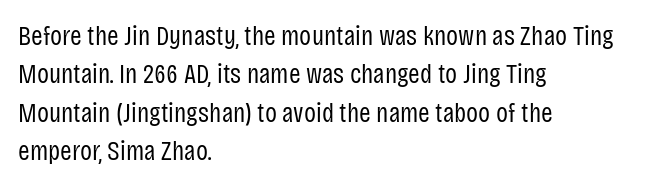
Spacing verdict: proportional, widths tailored to each character. Ink coverage per letter is moderate at most. The area under the type is left untouched. The typesetter chose a ragged-right arrangement here.
